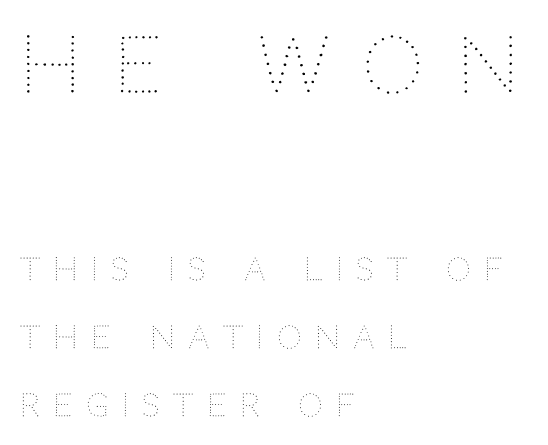
{"italic": "no", "bold": "no", "weight": "thin", "width": "normal", "stroke_contrast": "medium", "x_height": "large", "monospaced": "no", "underline": "no", "align": "left", "line_spacing": "loose", "line_spacing_ratio": 2.2, "letter_spacing": "wide", "letter_spacing_em": 0.43, "larger_block": "first", "size_ratio": 2.48, "glyph_px": 77}
